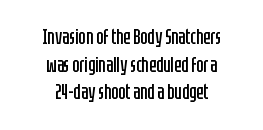
Q: Is the text bold? A: No.
Q: Is the text italic (slanted)? A: No, it is upright.
Q: Is the text underlined? A: No.
Q: How is the paragraph aligned? A: Centered.
Q: Is the spacing between letters normal or unusually wide? A: Normal.
Q: Is the spacing between lines tight, normal or loose? A: Normal.
